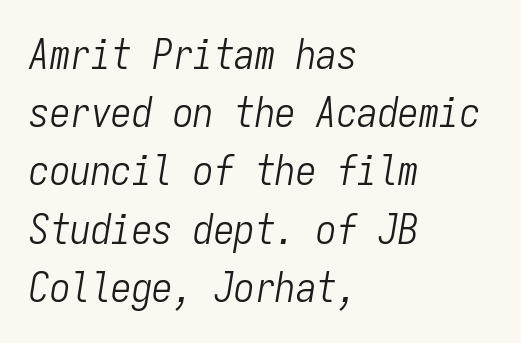
Q: Is the text bold? A: No.
Q: Is the text italic (slanted)? A: Yes, it leans right by about 9 degrees.
Q: Is the text underlined? A: No.
Q: How is the paragraph aligned? A: Left-aligned.
Q: Is the spacing between letters normal or unusually wide? A: Normal.
Q: Is the spacing between lines tight, normal or loose? A: Normal.
Q: Width (condensed, normal, or wide)? A: Condensed.
Q: Stroke contrast? A: Low.
Q: x-height? A: Medium.
Q: Monospaced? A: Yes.
